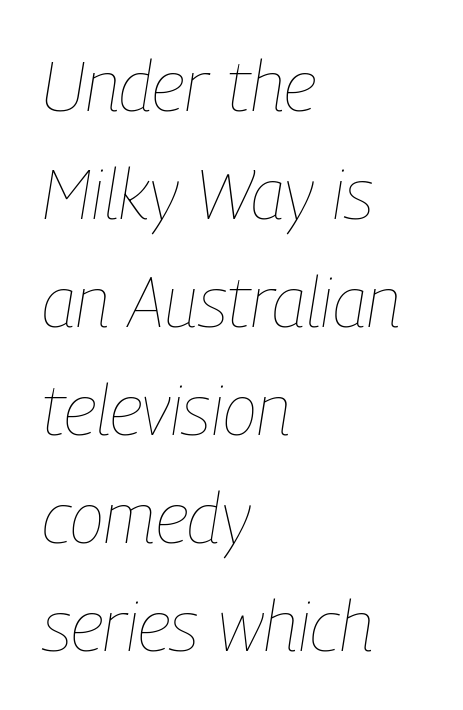
Q: Is the text bold? A: No.
Q: Is the text italic (slanted)? A: Yes, it leans right by about 9 degrees.
Q: Is the text underlined? A: No.
Q: How is the paragraph aligned? A: Left-aligned.
Q: Is the spacing between letters normal or unusually wide? A: Normal.
Q: Is the spacing between lines tight, normal or loose? A: Normal.
Q: Width (condensed, normal, or wide)? A: Condensed.
Q: Stroke contrast? A: Low.
Q: x-height? A: Medium.
Q: Monospaced? A: No.
